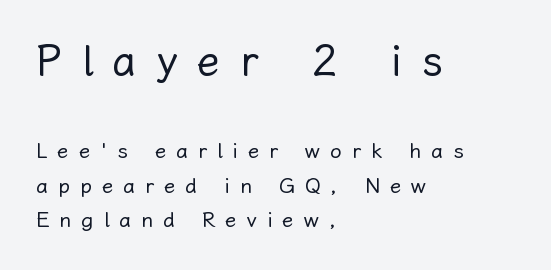
Scale decreases going downward across the two blocks. Weight: not bold — regular or lighter. These lines are set flush left with a ragged right edge. The face used here is rendered with a markedly widened letterfit. Every stem runs plumb, perpendicular to the baseline. Words float on clear page, feet unadorned.
